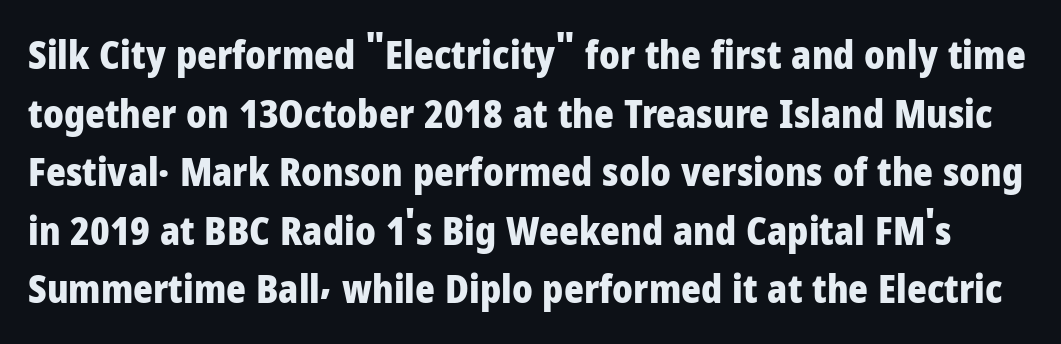
Q: Is the text bold? A: Yes.
Q: Is the text italic (slanted)? A: No, it is upright.
Q: Is the typeface a serif or a sans-serif typeface? A: Sans-serif.
Q: Is the text underlined? A: No.
Q: Is the spacing between letters normal or unusually wide? A: Normal.
Q: Is the spacing between lines tight, normal or loose? A: Normal.
Q: Width (condensed, normal, or wide)? A: Normal.
Q: Stroke contrast? A: Low.
Q: x-height? A: Medium.
Q: Monospaced? A: No.
